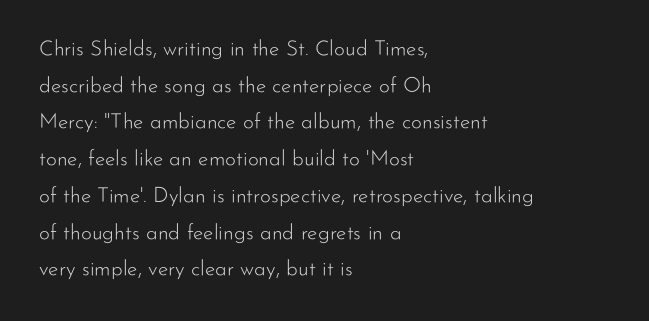
The image shows 21 px text type, upright; set left-aligned, line spacing 1.75x, normal letter spacing, not underlined.
